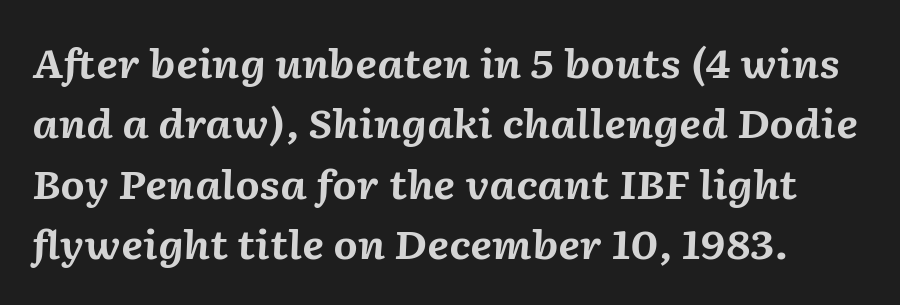
Caption: standard tracking, unaltered. Do the characters align in a grid? No, the font is proportional. Leading matches the norm, producing a regular column. Would a proofreader flag this as italicized? Yes.
